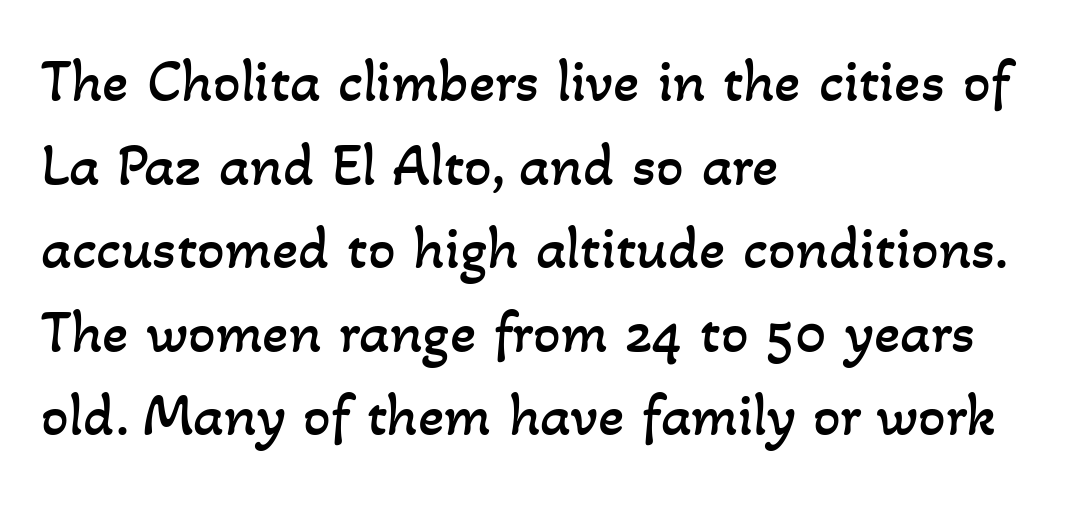
The image shows 61 px regular-weight type; set left-aligned, normal line spacing (1.37x), normal letter spacing, not underlined; low stroke contrast and a small x-height.
